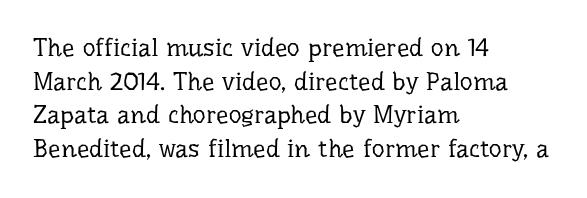
{"italic": "no", "bold": "no", "underline": "no", "align": "left", "line_spacing": "normal", "line_spacing_ratio": 1.35, "letter_spacing": "normal", "letter_spacing_em": 0.0, "glyph_px": 25}
